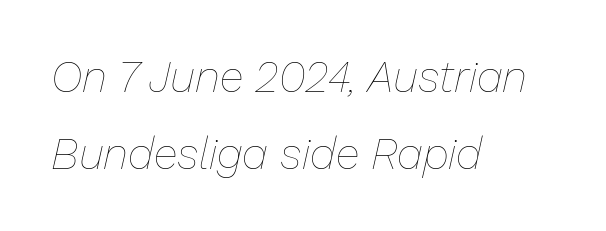
The gap between lines stays unmarked. Stroke thickness stays within the range of a standard reading face or lighter. Each letter keeps its own natural width here, so spacing adapts to shape. If you drew a ruler down the left edge, every line would touch it.
